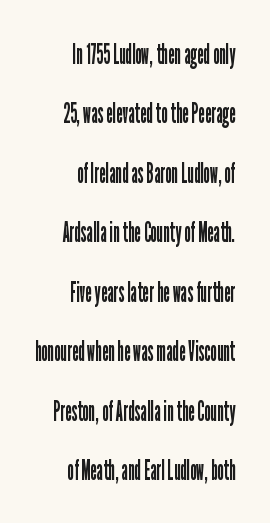
The letters sit at their default tracking, neither squeezed nor spread. Is there much room between lines? Yes — plenty of vertical air separates them. This rendering employs a face without finishing strokes, i.e., a sans-serif. Stems here are at most as thick as an everyday book face. The specimen omits any rule beneath the text block's lines.
